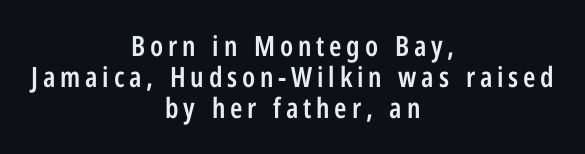
Q: Is the text bold? A: Semi-bold.
Q: Is the text italic (slanted)? A: No, it is upright.
Q: Is the typeface a serif or a sans-serif typeface? A: Sans-serif.
Q: Is the text underlined? A: No.
Q: How is the paragraph aligned? A: Centered.
Q: Is the spacing between lines tight, normal or loose? A: Tight.
Q: Width (condensed, normal, or wide)? A: Condensed.
Q: Stroke contrast? A: Low.
Q: x-height? A: Medium.
Q: Monospaced? A: No.
